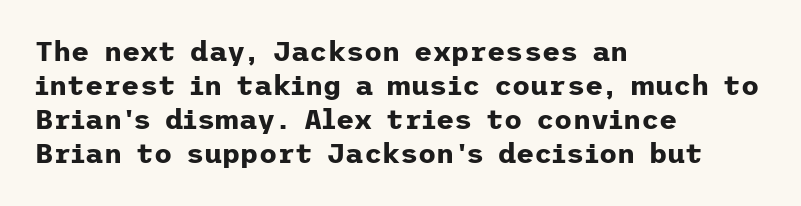
{"serif": "no", "italic": "no", "bold": "yes", "weight": "bold", "width": "normal", "stroke_contrast": "low", "x_height": "medium", "underline": "no", "align": "left", "line_spacing_ratio": 1.22, "letter_spacing": "normal", "letter_spacing_em": 0.0, "glyph_px": 28}
